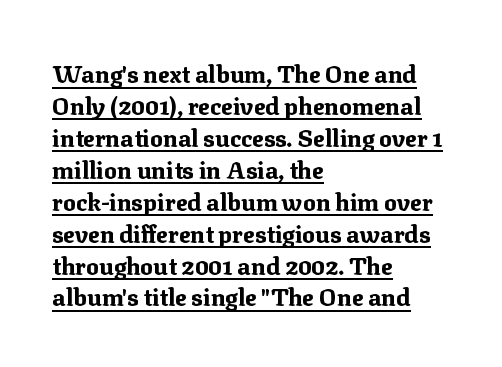
A roman cut, with each character standing at attention. Short note: letters normally spaced. A continuous stroke trails under the words, as in a hyperlink. Thick stems and heavy bowls — unmistakably bold. Line spacing here is normal. The passage is arranged the way most books set body copy — flush left.
